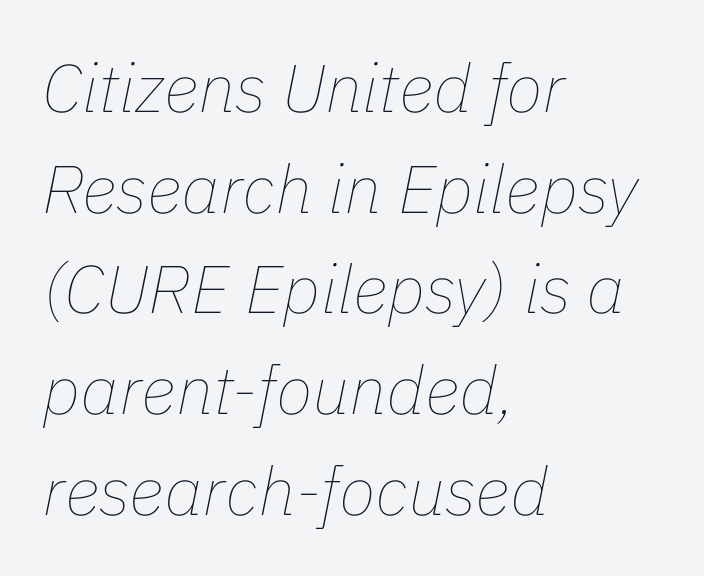
Q: Is the text bold? A: No.
Q: Is the text italic (slanted)? A: Yes, it leans right by about 11 degrees.
Q: Is the text underlined? A: No.
Q: How is the paragraph aligned? A: Left-aligned.
Q: Is the spacing between letters normal or unusually wide? A: Normal.
Q: Is the spacing between lines tight, normal or loose? A: Normal.
Q: Width (condensed, normal, or wide)? A: Normal.
Q: Stroke contrast? A: Low.
Q: x-height? A: Medium.
Q: Monospaced? A: No.
